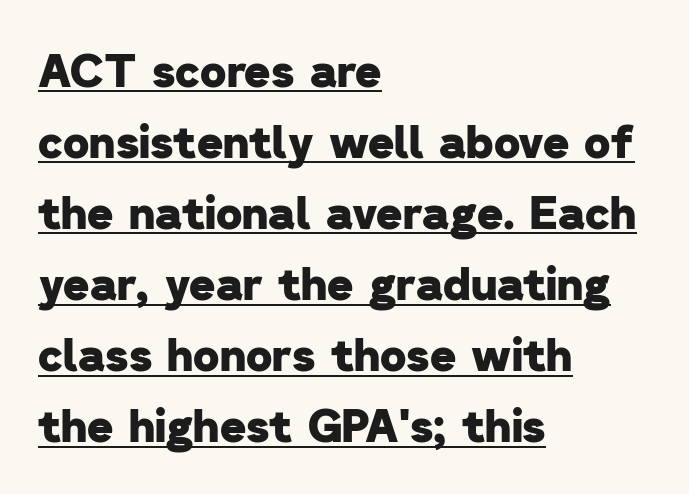
The image shows 45 px heavy sans-serif type; set left-aligned, normal line spacing (1.58x), normal letter spacing, underlined; low stroke contrast and a medium x-height.
